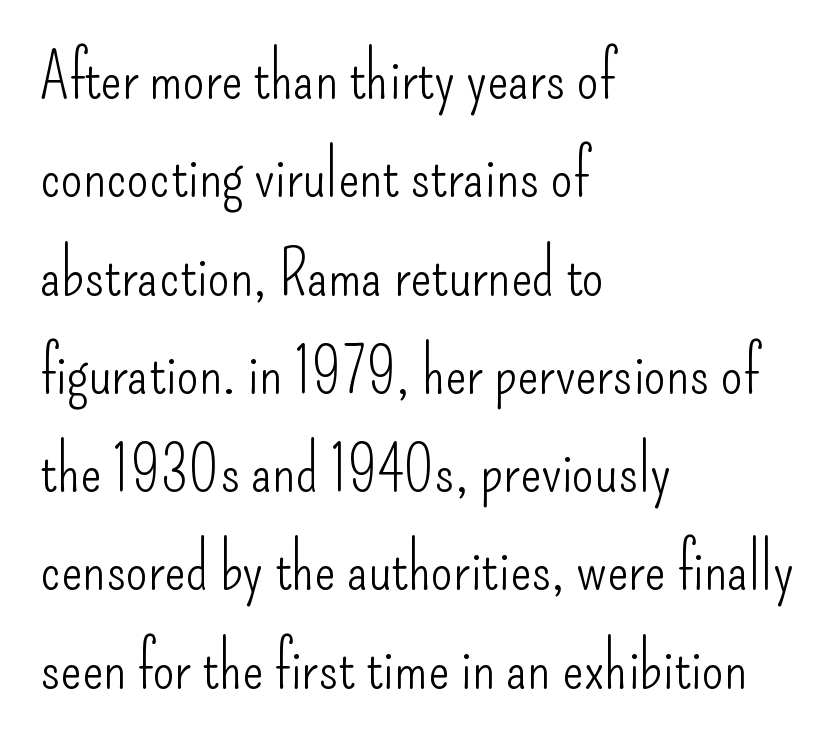
The image shows 63 px light, condensed sans-serif type, upright; set left-aligned, normal line spacing (1.56x), normal letter spacing, not underlined; low stroke contrast and a small x-height.
